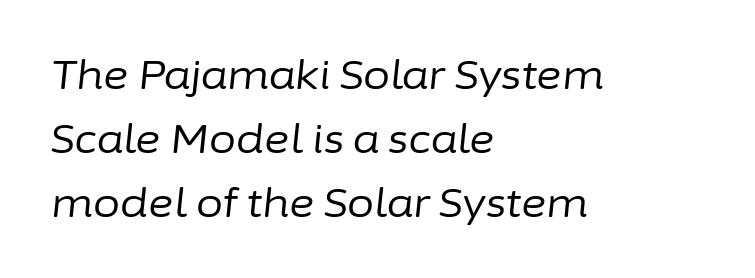
The image shows 39 px regular-weight type, italic (leaning right); set left-aligned, normal line spacing (1.64x), normal letter spacing, not underlined; low stroke contrast and a medium x-height.
